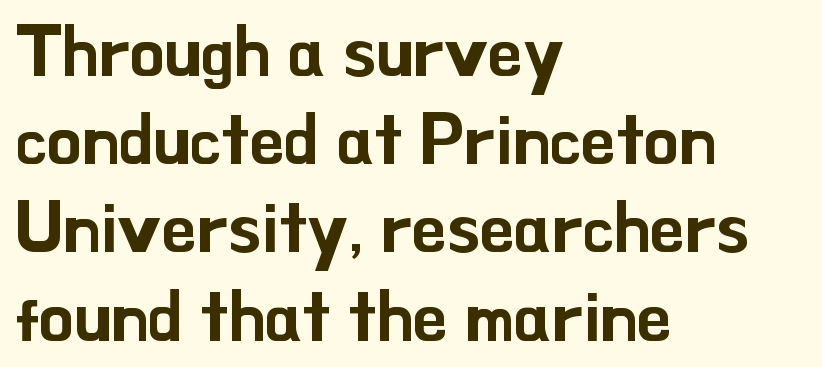
Any mark beneath the type? The region is blank. Do the letters lean? They stand straight. Spacing verdict: proportional, widths tailored to each character. Honestly, the letter spacing is just normal — you wouldn't notice it.
